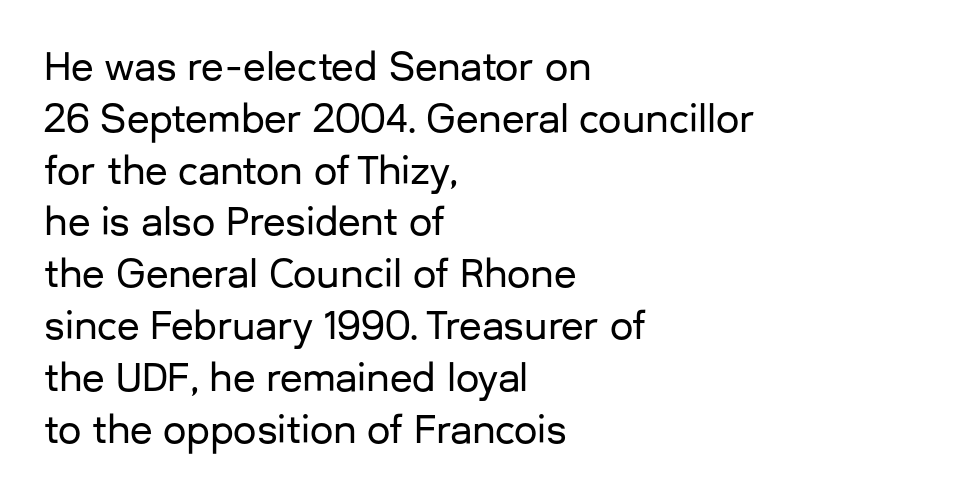
The image shows 37 px sans-serif type, upright; set left-aligned, normal line spacing (1.4x), normal letter spacing, not underlined; low stroke contrast and a medium x-height.
